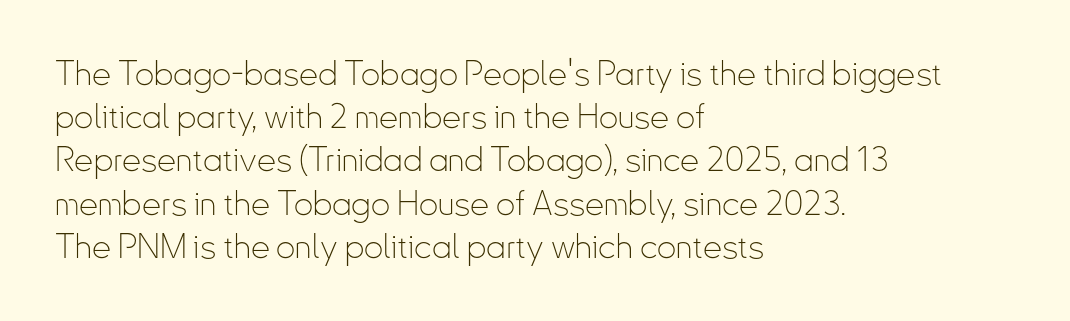
Q: Is the text bold? A: No.
Q: Is the text italic (slanted)? A: No, it is upright.
Q: Is the typeface a serif or a sans-serif typeface? A: Sans-serif.
Q: Is the text underlined? A: No.
Q: How is the paragraph aligned? A: Left-aligned.
Q: Is the spacing between letters normal or unusually wide? A: Normal.
Q: Is the spacing between lines tight, normal or loose? A: Normal.
Q: Width (condensed, normal, or wide)? A: Condensed.
Q: Stroke contrast? A: Low.
Q: x-height? A: Small.
Q: Monospaced? A: No.
